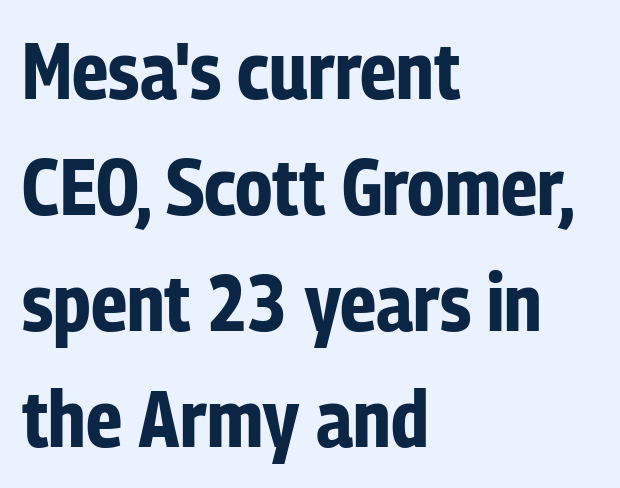
Honestly, there is no underline to notice here at all. Typographically, this falls in the sans-serif category. Note the varied advance widths — an 'i' is clearly narrower than an 'm'. Every character sits straight up, as roman type does. The lines are quadded left. Baseline-to-baseline distance is the conventional proportion of letter height.
